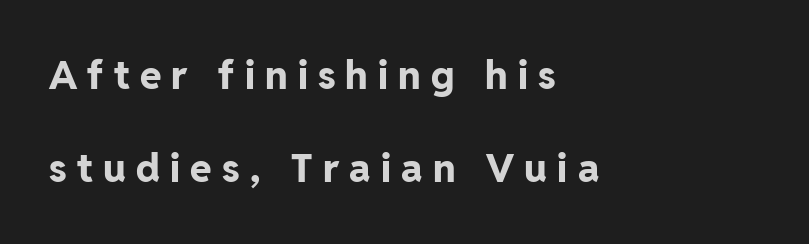
This rendering features lettering with no underline. Heavy-handed strokes throughout: this text is bold. Serif or sans? Sans — the stroke terminals are bare. The leading is generous, giving the passage an open texture. Note the varied advance widths — an 'i' is clearly narrower than an 'm'.
